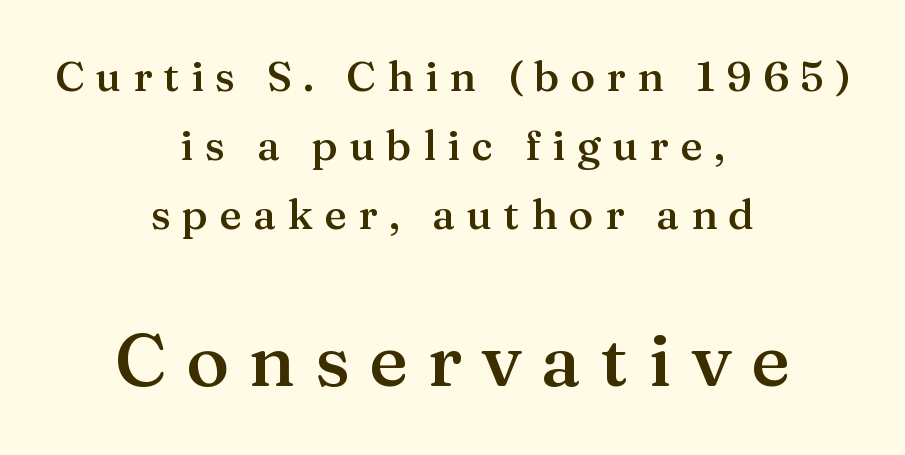
{"serif": "yes", "italic": "no", "bold": "semi", "weight": "semibold", "width": "normal", "stroke_contrast": "medium", "x_height": "medium", "monospaced": "no", "underline": "no", "align": "center", "line_spacing": "normal", "line_spacing_ratio": 1.64, "letter_spacing": "wide", "letter_spacing_em": 0.27, "larger_block": "second", "size_ratio": 1.74, "glyph_px": 73}
